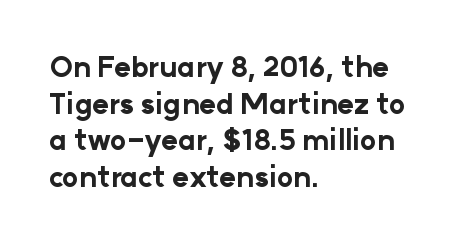
The image shows 28 px bold sans-serif type, upright; set left-aligned, normal line spacing (1.31x), normal letter spacing, not underlined; low stroke contrast and a medium x-height.
